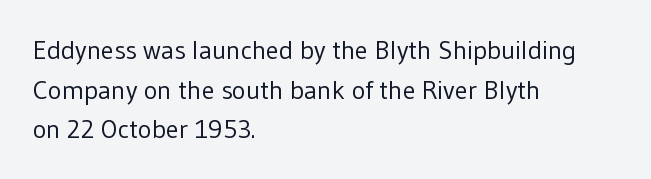
Q: Is the text bold? A: No.
Q: Is the text italic (slanted)? A: No, it is upright.
Q: Is the text underlined? A: No.
Q: How is the paragraph aligned? A: Left-aligned.
Q: Is the spacing between letters normal or unusually wide? A: Normal.
Q: Is the spacing between lines tight, normal or loose? A: Normal.
